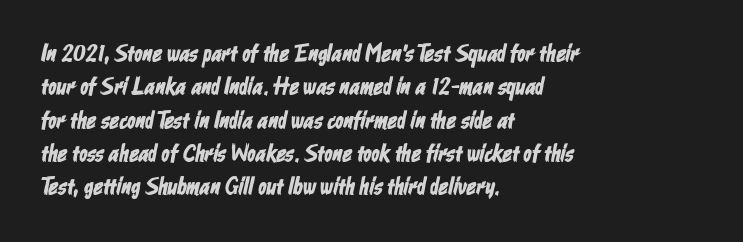
Q: Is the text underlined? A: No.
Q: How is the paragraph aligned? A: Left-aligned.
Q: Is the spacing between letters normal or unusually wide? A: Normal.
Q: Is the spacing between lines tight, normal or loose? A: Normal.
